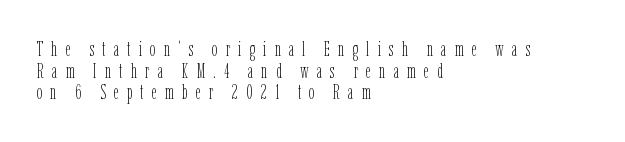
The image shows 20 px text type, upright; set left-aligned, tight line spacing (1.08x), unusually wide letter spacing (+0.4 em), not underlined.
